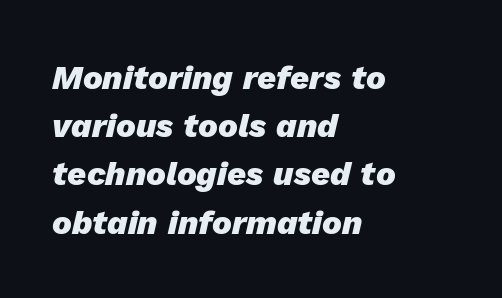
The image shows 33 px heavy type, italic (leaning right); set left-aligned, normal line spacing (1.46x), normal letter spacing, not underlined; low stroke contrast and a medium x-height.
